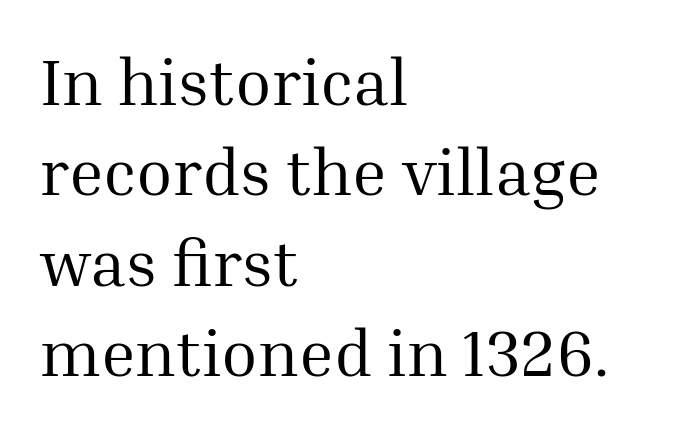
Q: Is the text bold? A: No.
Q: Is the text italic (slanted)? A: No, it is upright.
Q: Is the typeface a serif or a sans-serif typeface? A: Serif.
Q: Is the text underlined? A: No.
Q: How is the paragraph aligned? A: Left-aligned.
Q: Is the spacing between letters normal or unusually wide? A: Normal.
Q: Is the spacing between lines tight, normal or loose? A: Normal.
Q: Width (condensed, normal, or wide)? A: Normal.
Q: Stroke contrast? A: Medium.
Q: x-height? A: Medium.
Q: Monospaced? A: No.
